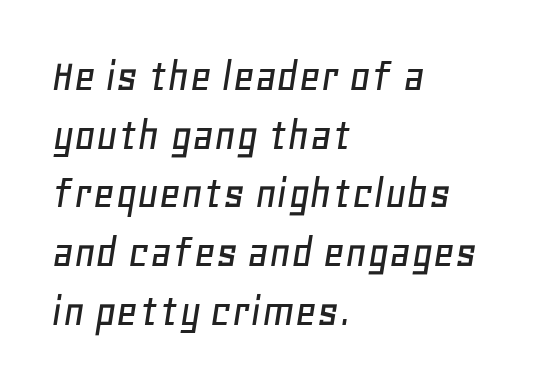
Q: Is the text italic (slanted)? A: Yes, it leans right by about 11 degrees.
Q: Is the text underlined? A: No.
Q: How is the paragraph aligned? A: Left-aligned.
Q: Is the spacing between letters normal or unusually wide? A: Normal.
Q: Is the spacing between lines tight, normal or loose? A: Normal.
Q: Width (condensed, normal, or wide)? A: Normal.
Q: Stroke contrast? A: Low.
Q: x-height? A: Large.
Q: Monospaced? A: No.
